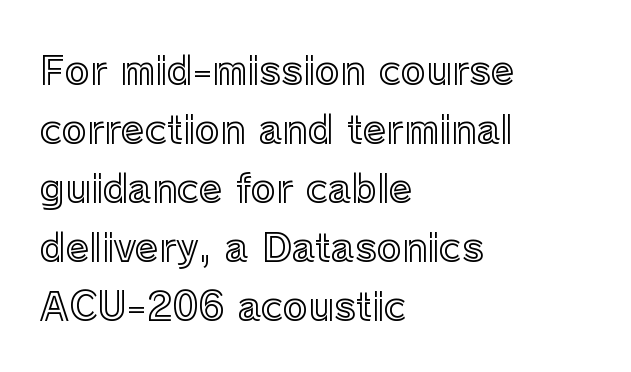
The image shows 38 px text type, upright; set left-aligned, normal line spacing (1.55x), normal letter spacing, not underlined; a medium x-height.
